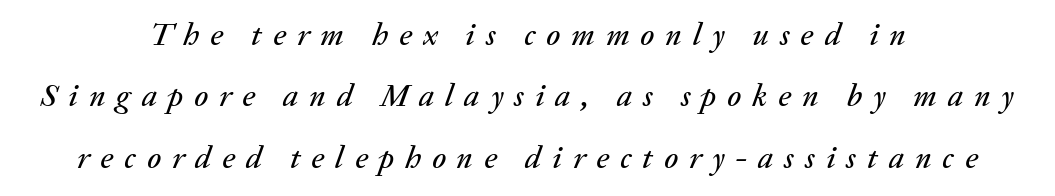
{"italic": "yes", "lean": "right", "slant_degrees": 20, "width": "normal", "stroke_contrast": "medium", "x_height": "medium", "monospaced": "no", "underline": "no", "align": "center", "line_spacing": "loose", "line_spacing_ratio": 1.92, "letter_spacing": "wide", "letter_spacing_em": 0.34, "glyph_px": 32}
